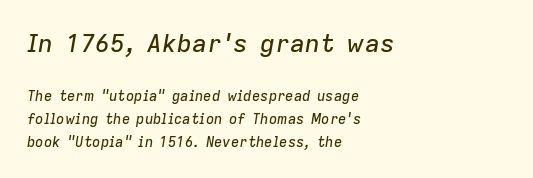
Q: Is the text italic (slanted)? A: Yes, it leans right by about 9 degrees.
Q: Is the text underlined? A: No.
Q: How is the paragraph aligned? A: Left-aligned.
Q: Is the spacing between letters normal or unusually wide? A: Normal.
Q: Is the spacing between lines tight, normal or loose? A: Normal.
Q: Which block of text is set in a larger size, the first (top) or the second (bottom)? A: The first (top) one.
